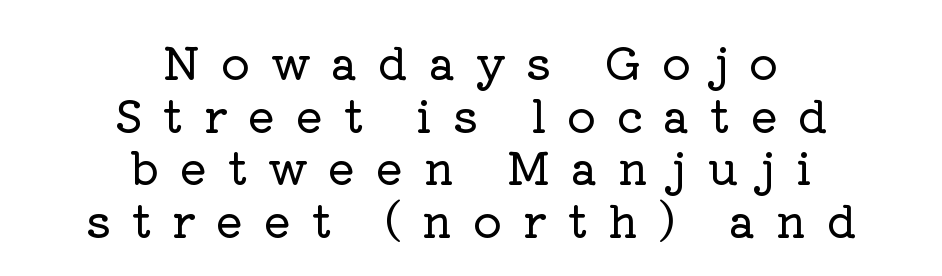
The image shows 45 px serif type, upright; set centered, line spacing 1.17x, unusually wide letter spacing (+0.46 em), not underlined; low stroke contrast and a medium x-height.
